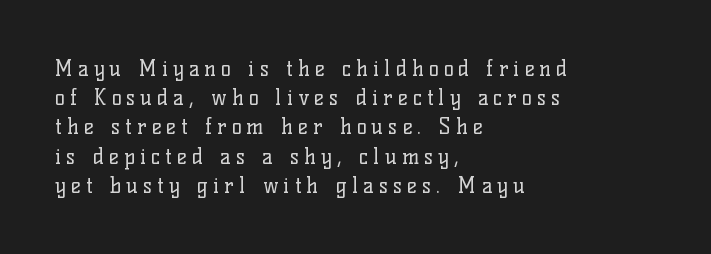
What stands out about the letter spacing? Its width — letters are far apart. Style check: upright. Students, observe: this is what conventionally led text looks like. Heaviness? Minimal to ordinary, like unemphasized prose. Each row of text sits above clean, open space.
